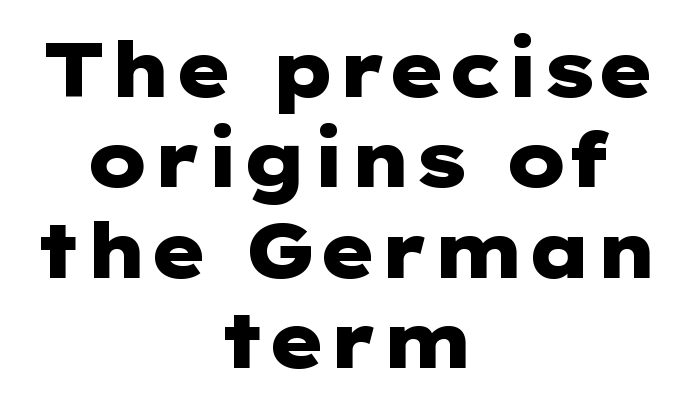
The image shows 76 px heavy, wide sans-serif type, upright; set centered, line spacing 1.19x, normal letter spacing, not underlined; low stroke contrast and a medium x-height.
